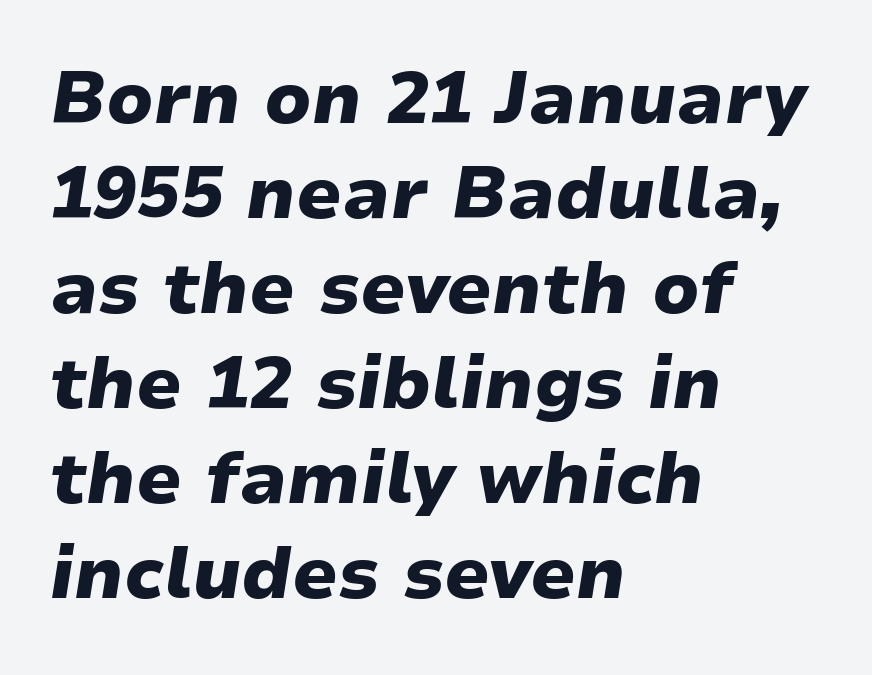
The image shows 72 px heavy, wide type, italic (leaning right); set left-aligned, normal line spacing (1.32x), normal letter spacing, not underlined; low stroke contrast and a medium x-height.
